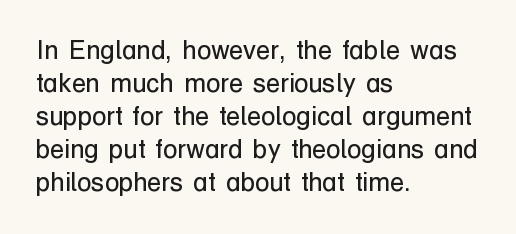
{"italic": "no", "bold": "no", "underline": "no", "align": "left", "line_spacing": "normal", "line_spacing_ratio": 1.27, "letter_spacing": "normal", "letter_spacing_em": 0.0, "glyph_px": 26}
